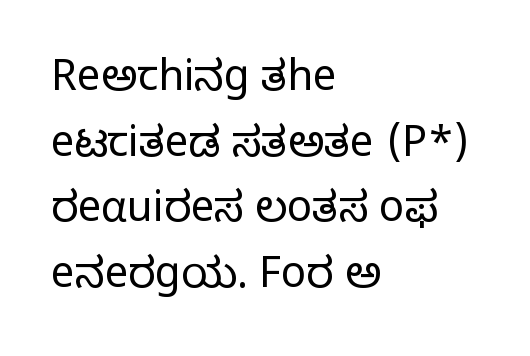
Q: Is the text bold? A: No.
Q: Is the text italic (slanted)? A: No, it is upright.
Q: Is the typeface a serif or a sans-serif typeface? A: Serif.
Q: Is the text underlined? A: No.
Q: How is the paragraph aligned? A: Left-aligned.
Q: Is the spacing between letters normal or unusually wide? A: Normal.
Q: Is the spacing between lines tight, normal or loose? A: Normal.
Q: Width (condensed, normal, or wide)? A: Normal.
Q: Stroke contrast? A: Low.
Q: x-height? A: Large.
Q: Monospaced? A: No.
